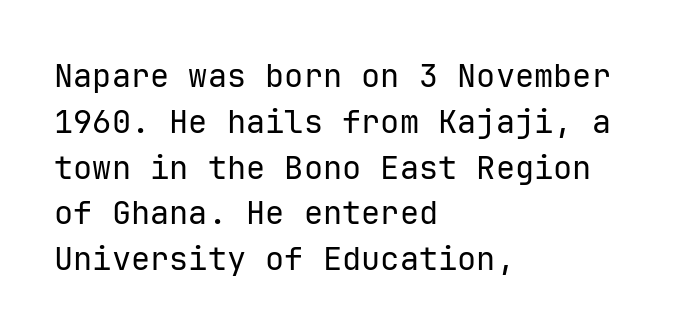
Line beginnings align vertically; line endings do not. This is the regular roman posture of the typeface. Clear beneath every line of the passage. Think standard paragraph weight, or any step lighter than that.
